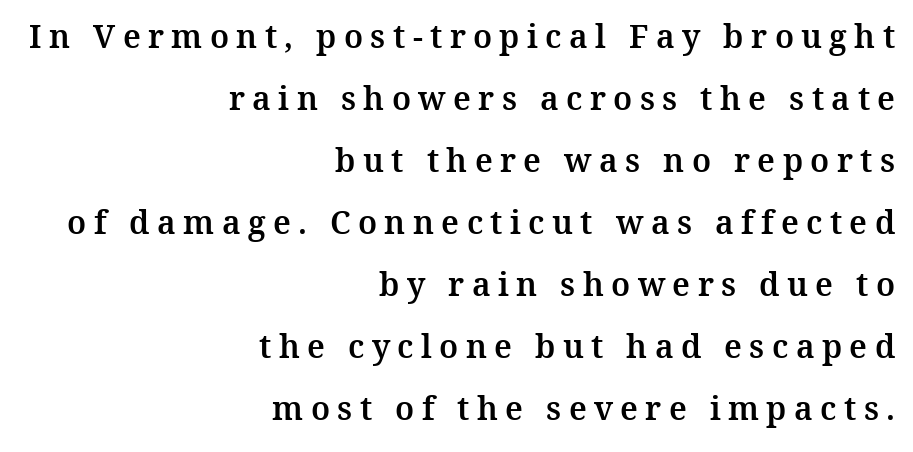
Q: Is the text italic (slanted)? A: No, it is upright.
Q: Is the typeface a serif or a sans-serif typeface? A: Serif.
Q: Is the text underlined? A: No.
Q: How is the paragraph aligned? A: Right-aligned.
Q: Is the spacing between letters normal or unusually wide? A: Unusually wide.
Q: Is the spacing between lines tight, normal or loose? A: Loose.
Q: Width (condensed, normal, or wide)? A: Normal.
Q: Stroke contrast? A: Medium.
Q: x-height? A: Medium.
Q: Monospaced? A: No.
